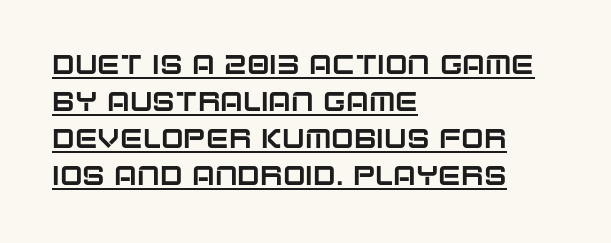
Q: Is the text italic (slanted)? A: No, it is upright.
Q: Is the text underlined? A: Yes.
Q: How is the paragraph aligned? A: Left-aligned.
Q: Is the spacing between letters normal or unusually wide? A: Normal.
Q: Is the spacing between lines tight, normal or loose? A: Normal.
